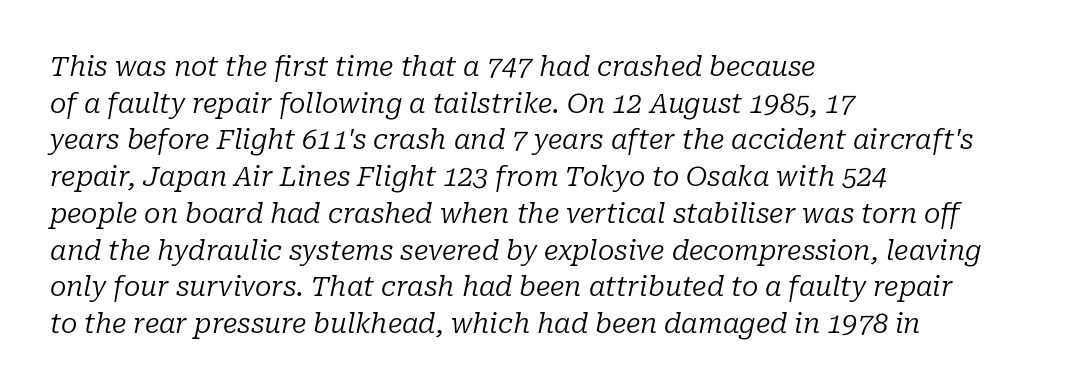
{"italic": "yes", "lean": "right", "slant_degrees": 10, "bold": "no", "underline": "no", "align": "left", "line_spacing": "normal", "line_spacing_ratio": 1.36, "letter_spacing": "normal", "letter_spacing_em": 0.0, "glyph_px": 27}
